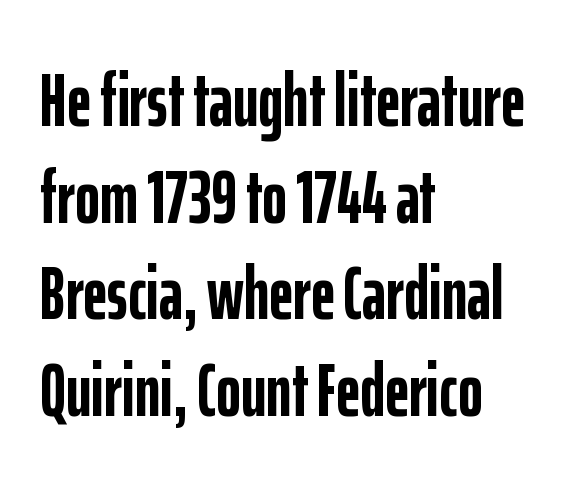
{"serif": "no", "italic": "no", "bold": "yes", "weight": "semibold", "width": "condensed", "stroke_contrast": "low", "x_height": "medium", "monospaced": "no", "underline": "no", "align": "left", "line_spacing": "normal", "line_spacing_ratio": 1.29, "letter_spacing": "normal", "letter_spacing_em": 0.0, "glyph_px": 75}
